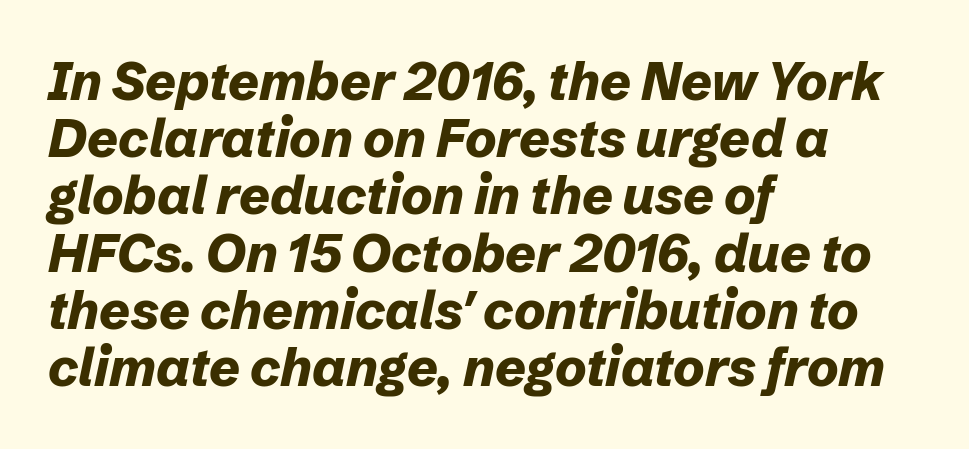
This sample has the flowing, uneven cadence of proportional lettering. Set as a true bold cut, around the 700 mark. Letter spacing: default. Is the type slanted? Yes — the strokes lean at a clear angle. Words float on clear page, feet unadorned.
